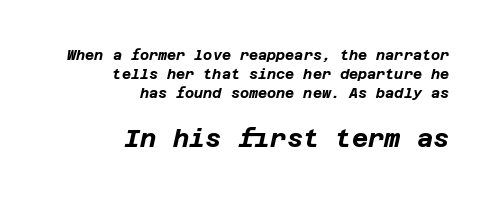
The letters in the lower block stand taller than those in the block above. Whoever set this chose a conventional vertical rhythm. Right-aligned paragraph, ragged on the left. Does extra space separate the letters? No, they use regular spacing. Italic? Definitely — the glyphs are oblique. Plain, unruled lines of type.
